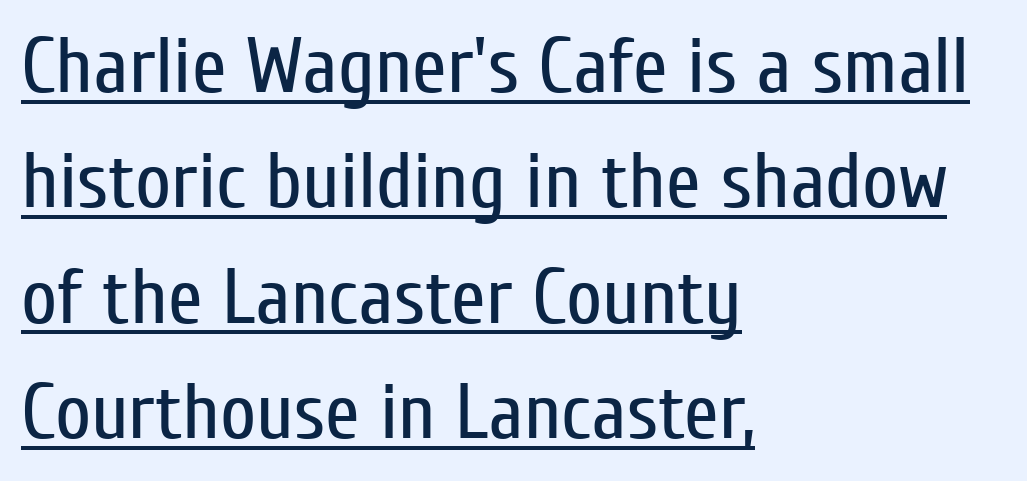
{"serif": "no", "italic": "no", "bold": "no", "weight": "regular", "width": "condensed", "stroke_contrast": "low", "x_height": "medium", "monospaced": "no", "underline": "yes", "align": "left", "line_spacing": "normal", "line_spacing_ratio": 1.46, "letter_spacing": "normal", "letter_spacing_em": 0.0, "glyph_px": 79}
